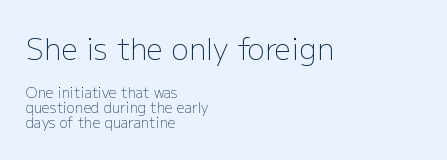
Each new line begins almost immediately beneath the previous one. Posture: vertical. The glyphs in this specimen are sans serif. Anything drawn beneath the words? Only blank space.
